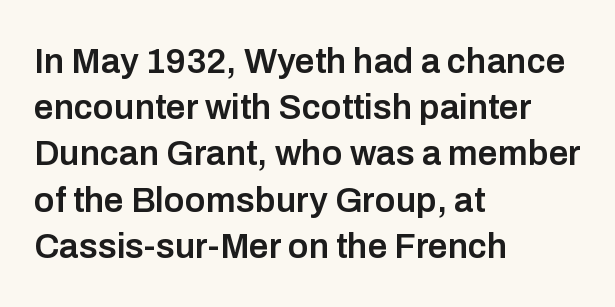
Vertical strokes here are truly vertical. Vertical spacing — default. The glyphs in this specimen are sans serif. The letterforms sit shoulder to shoulder at normal distance.
